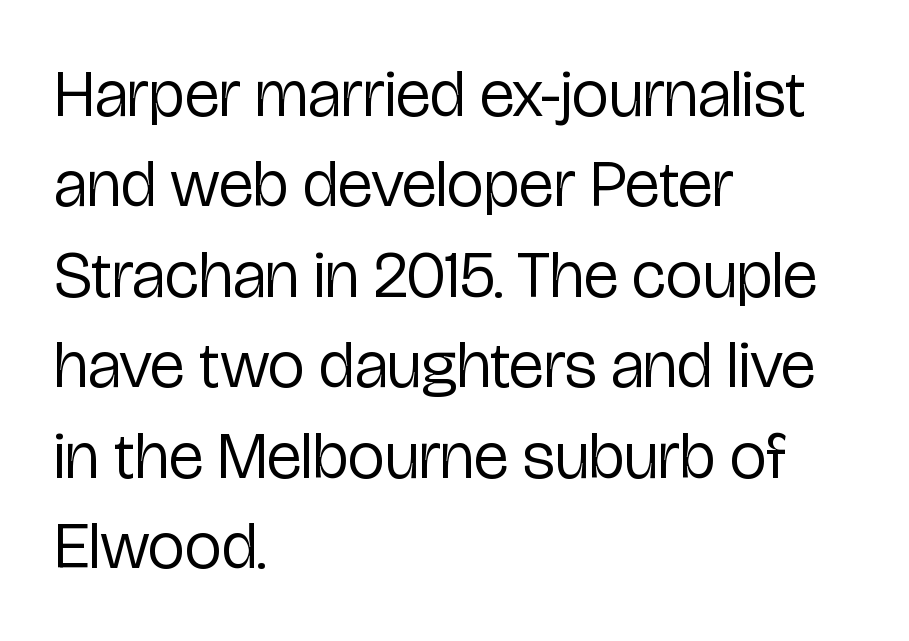
The image shows 66 px regular-weight, condensed sans-serif type, upright; set left-aligned, normal line spacing (1.37x), normal letter spacing, not underlined; low stroke contrast and a medium x-height.
